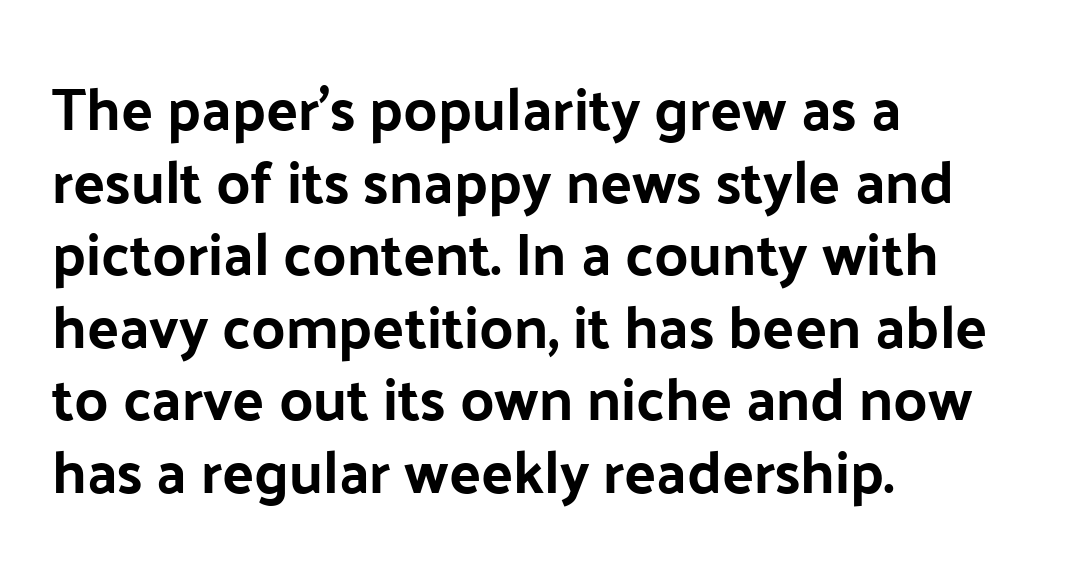
{"serif": "no", "italic": "no", "width": "normal", "stroke_contrast": "low", "x_height": "medium", "monospaced": "no", "underline": "no", "align": "left", "line_spacing_ratio": 1.23, "letter_spacing": "normal", "letter_spacing_em": 0.0, "glyph_px": 59}
